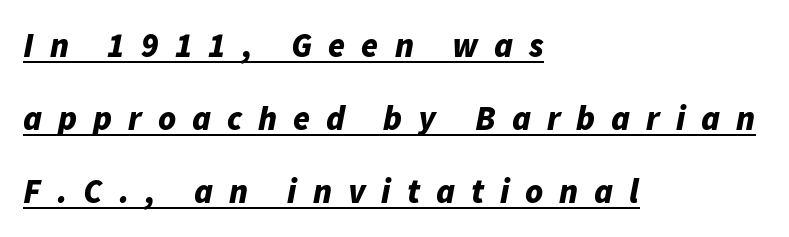
Do the characters align in a grid? No, the font is proportional. Does extra space separate the letters? Yes, quite a lot of it. The lettering tilts uniformly, giving the passage an italic look. Reading down the column, the eye jumps a long way to each next line. Teacher's note: observe the even left margin — that is flush-left alignment. As a designer I'd log this as weight 700, bold.
